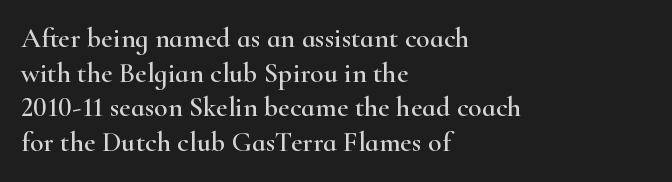
{"serif": "yes", "italic": "no", "width": "wide", "stroke_contrast": "high", "x_height": "small", "monospaced": "no", "underline": "no", "align": "left", "line_spacing_ratio": 1.24, "letter_spacing": "normal", "letter_spacing_em": 0.0, "glyph_px": 28}
